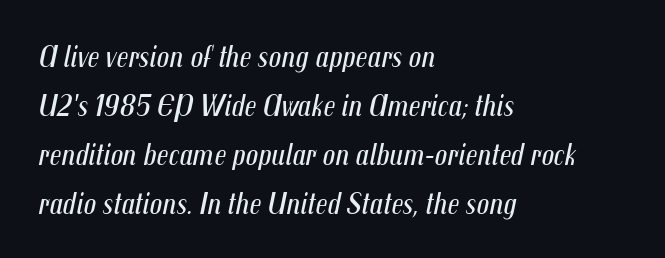
{"italic": "yes", "lean": "right", "slant_degrees": 12, "bold": "no", "weight": "regular", "width": "condensed", "stroke_contrast": "medium", "x_height": "medium", "monospaced": "no", "underline": "no", "align": "left", "line_spacing": "normal", "line_spacing_ratio": 1.58, "letter_spacing": "normal", "letter_spacing_em": 0.0, "glyph_px": 31}
